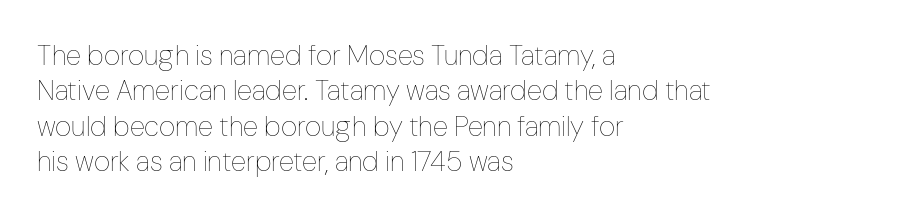
The image shows 28 px thin, condensed type, upright; set left-aligned, normal line spacing (1.26x), normal letter spacing, not underlined; low stroke contrast and a medium x-height.
